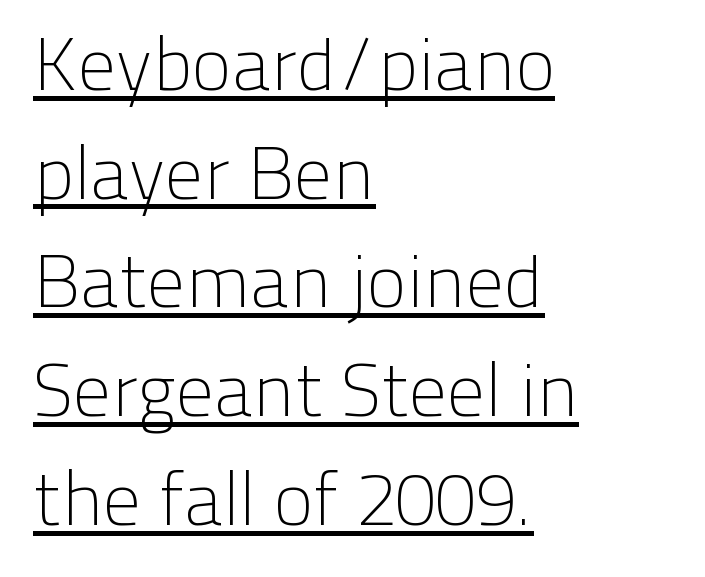
Q: Is the text bold? A: No.
Q: Is the text italic (slanted)? A: No, it is upright.
Q: Is the typeface a serif or a sans-serif typeface? A: Sans-serif.
Q: Is the text underlined? A: Yes.
Q: How is the paragraph aligned? A: Left-aligned.
Q: Is the spacing between letters normal or unusually wide? A: Normal.
Q: Is the spacing between lines tight, normal or loose? A: Normal.
Q: Width (condensed, normal, or wide)? A: Normal.
Q: Stroke contrast? A: Low.
Q: x-height? A: Medium.
Q: Monospaced? A: No.
